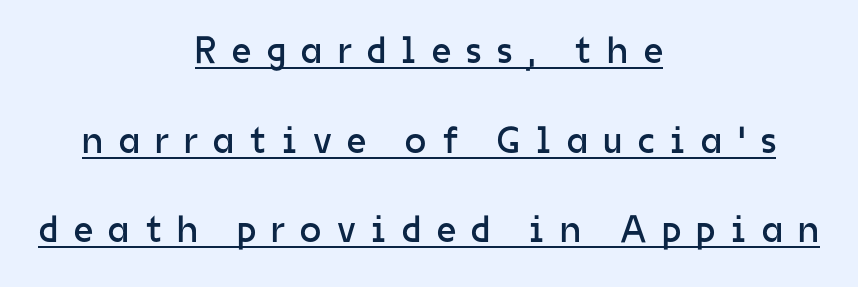
Q: Is the text bold? A: No.
Q: Is the text italic (slanted)? A: No, it is upright.
Q: Is the typeface a serif or a sans-serif typeface? A: Sans-serif.
Q: Is the text underlined? A: Yes.
Q: How is the paragraph aligned? A: Centered.
Q: Is the spacing between letters normal or unusually wide? A: Unusually wide.
Q: Is the spacing between lines tight, normal or loose? A: Loose.
Q: Width (condensed, normal, or wide)? A: Normal.
Q: Stroke contrast? A: Low.
Q: x-height? A: Medium.
Q: Monospaced? A: No.
